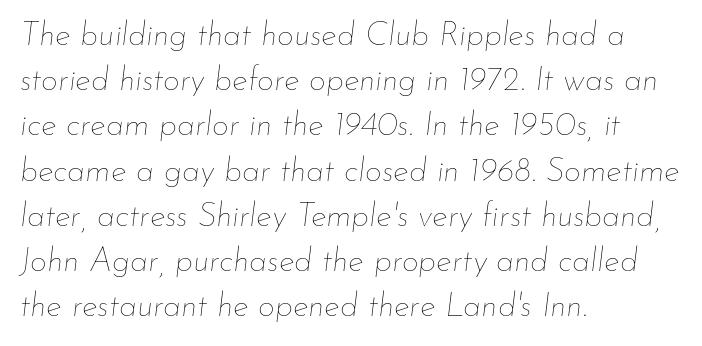
{"italic": "yes", "lean": "right", "slant_degrees": 7, "bold": "no", "weight": "thin", "width": "normal", "stroke_contrast": "low", "x_height": "small", "monospaced": "no", "underline": "no", "align": "left", "line_spacing": "normal", "line_spacing_ratio": 1.37, "letter_spacing": "normal", "letter_spacing_em": 0.0, "glyph_px": 33}
